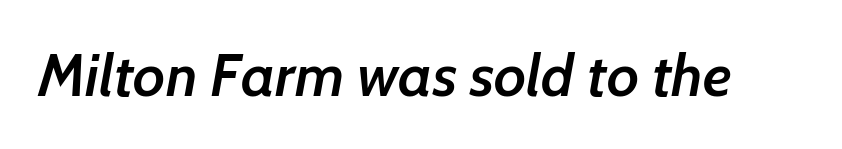
The image shows 60 px semibold type, italic (leaning right); set normal letter spacing, not underlined; low stroke contrast and a medium x-height.
